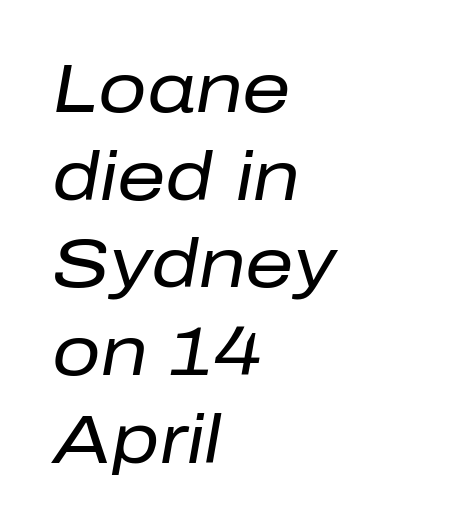
Q: Is the text bold? A: No.
Q: Is the text italic (slanted)? A: Yes, it leans right by about 10 degrees.
Q: Is the text underlined? A: No.
Q: How is the paragraph aligned? A: Left-aligned.
Q: Is the spacing between letters normal or unusually wide? A: Normal.
Q: Is the spacing between lines tight, normal or loose? A: Normal.
Q: Width (condensed, normal, or wide)? A: Normal.
Q: Stroke contrast? A: Low.
Q: x-height? A: Medium.
Q: Monospaced? A: No.
